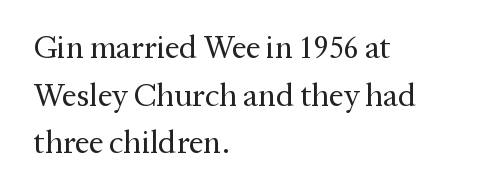
Unlike a clean sans, this face finishes its strokes with serifs. The rendering uses natural spacing where letterforms have individual widths. Is there any slant? The stems are plumb. Nothing heavy about these letters — not bold at all. Is the letter spacing exaggerated? No — it looks like the ordinary default.
